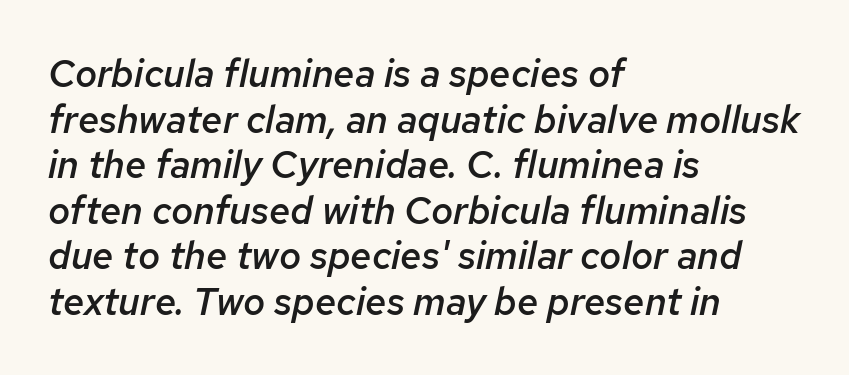
Letter spacing: default. Looking at the ascenders, they clearly lean. The letters advance in unequal steps, a hallmark of proportional type. Each line starts at the same left margin while the right side varies. The baseline area is clear.
